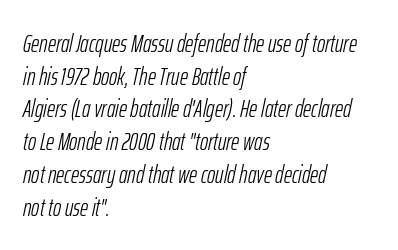
The image shows 25 px text type, italic (leaning right); set left-aligned, normal line spacing (1.31x), normal letter spacing, not underlined.
